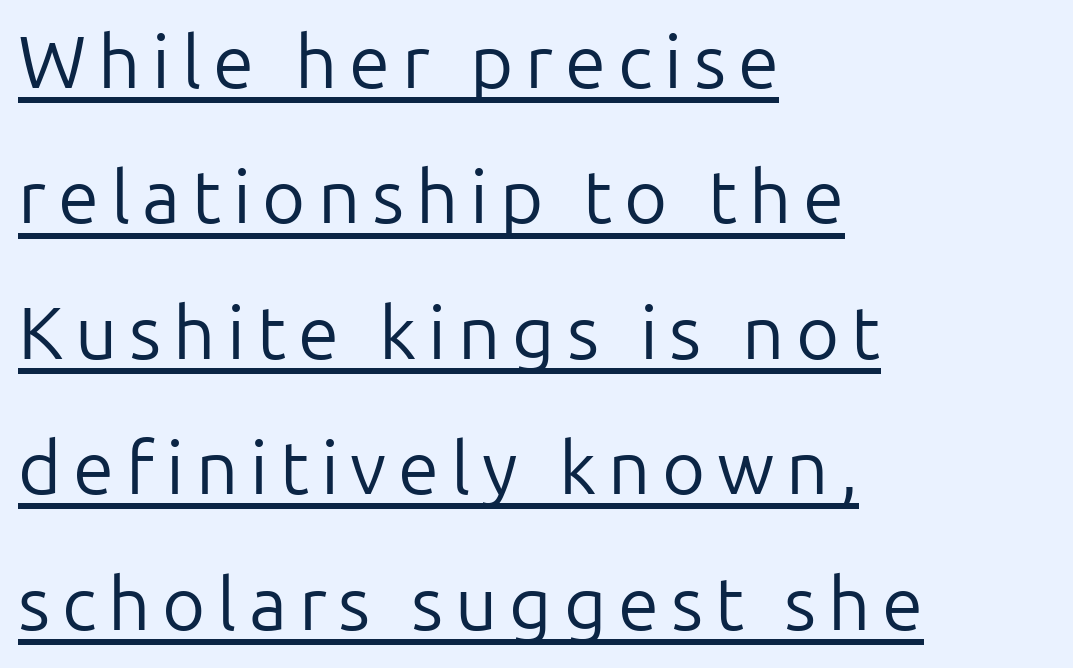
Q: Is the text bold? A: No.
Q: Is the text italic (slanted)? A: No, it is upright.
Q: Is the typeface a serif or a sans-serif typeface? A: Sans-serif.
Q: Is the text underlined? A: Yes.
Q: How is the paragraph aligned? A: Left-aligned.
Q: Width (condensed, normal, or wide)? A: Normal.
Q: Stroke contrast? A: Low.
Q: x-height? A: Medium.
Q: Monospaced? A: No.
